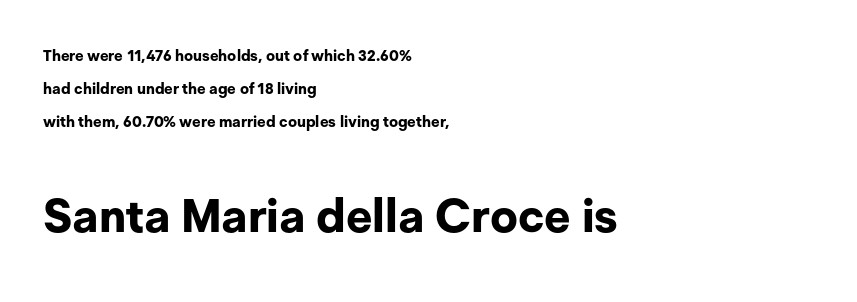
The image shows 46 px bold sans-serif type, upright; set left-aligned, loose line spacing (2.19x), normal letter spacing, not underlined; the second (bottom) block is 3.07x larger; low stroke contrast and a medium x-height.
